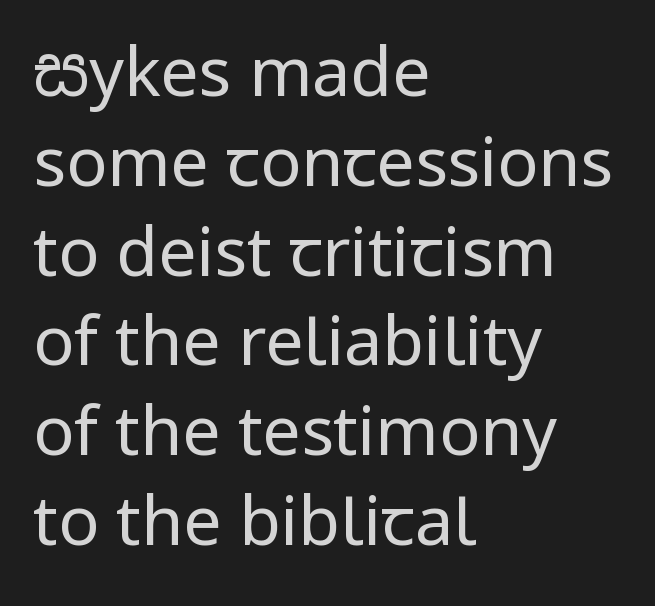
Is this a fixed-width face? No — the glyphs have proportional, varying widths. I'd call this a sans setting — the letters go barefoot. Standard letterfit; no display-style spreading of the glyphs. Unbolded letterforms with no extra heft.
